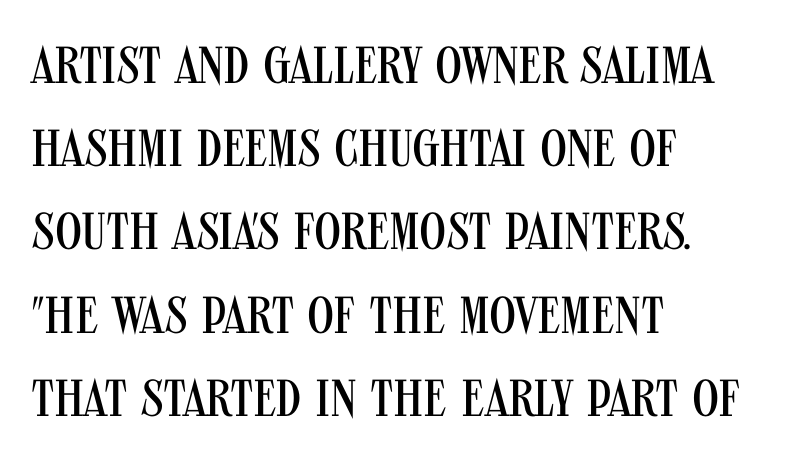
Q: Is the text bold? A: No.
Q: Is the text italic (slanted)? A: No, it is upright.
Q: Is the typeface a serif or a sans-serif typeface? A: Sans-serif.
Q: Is the text underlined? A: No.
Q: How is the paragraph aligned? A: Left-aligned.
Q: Is the spacing between letters normal or unusually wide? A: Normal.
Q: Is the spacing between lines tight, normal or loose? A: Normal.
Q: Width (condensed, normal, or wide)? A: Condensed.
Q: Stroke contrast? A: Medium.
Q: x-height? A: Large.
Q: Monospaced? A: No.
